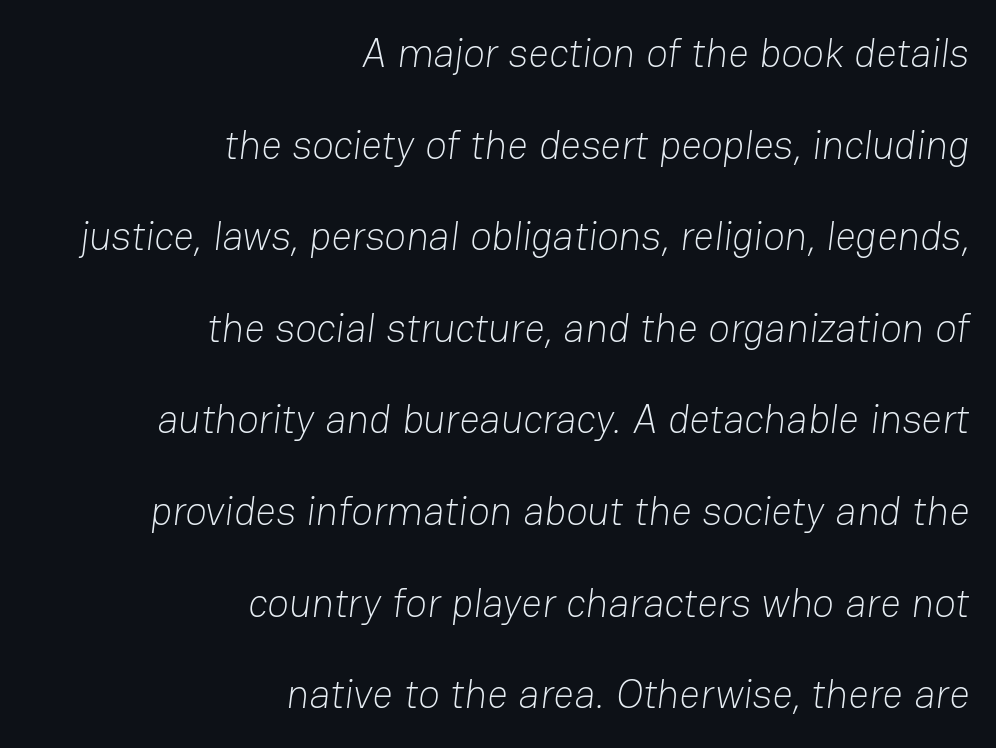
Q: Is the text bold? A: No.
Q: Is the typeface a serif or a sans-serif typeface? A: Sans-serif.
Q: Is the text underlined? A: No.
Q: How is the paragraph aligned? A: Right-aligned.
Q: Is the spacing between letters normal or unusually wide? A: Normal.
Q: Is the spacing between lines tight, normal or loose? A: Loose.
Q: Width (condensed, normal, or wide)? A: Normal.
Q: Stroke contrast? A: Low.
Q: x-height? A: Medium.
Q: Monospaced? A: No.
